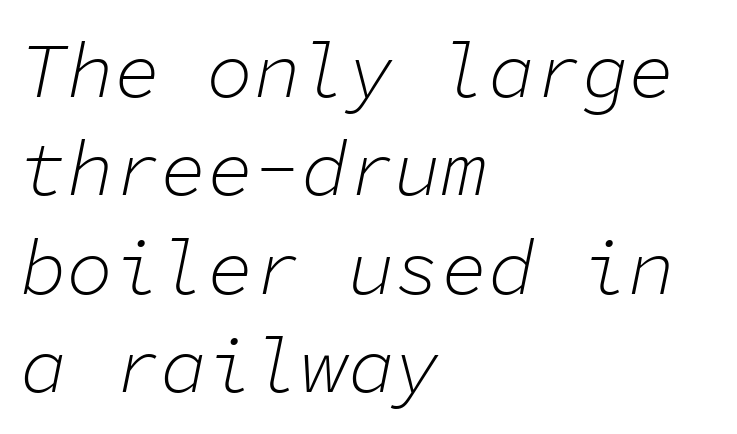
The letterforms sit at book weight or below. This sample uses an oblique cut, with every glyph tilted off the vertical. Leading matches the norm, producing a regular column. Look at the tracking — it's just the regular setting, nothing added. Lines of text with bare space underneath.
